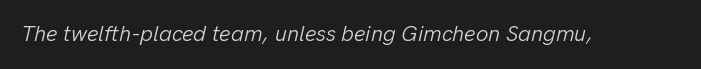
The image shows 22 px text type, italic (leaning right); set normal letter spacing, not underlined.
